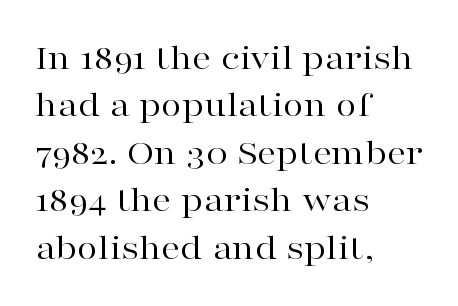
The image shows 38 px regular-weight, wide serif type, upright; set left-aligned, normal line spacing (1.25x), normal letter spacing, not underlined; high stroke contrast and a medium x-height.
